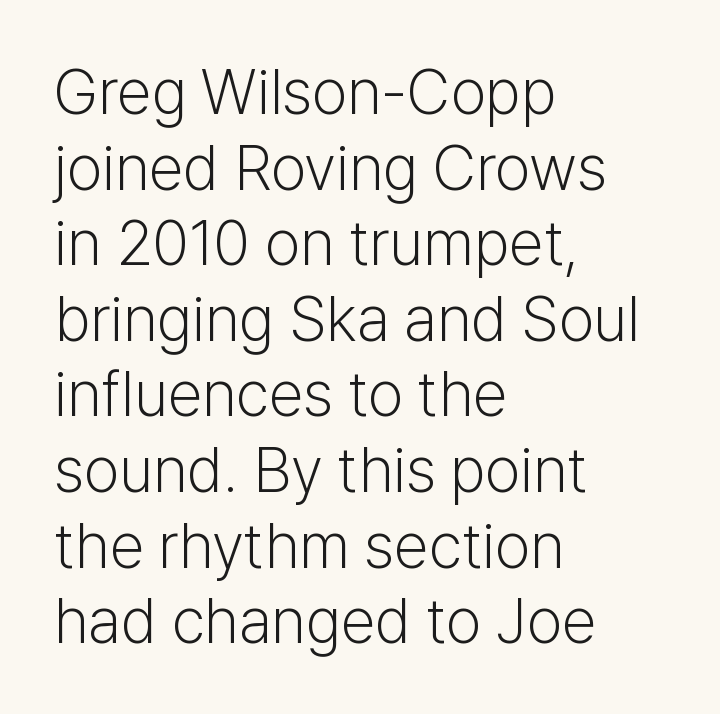
{"serif": "no", "italic": "no", "bold": "no", "weight": "light", "width": "normal", "stroke_contrast": "low", "x_height": "medium", "monospaced": "no", "underline": "no", "align": "left", "line_spacing_ratio": 1.2, "letter_spacing": "normal", "letter_spacing_em": 0.0, "glyph_px": 63}
